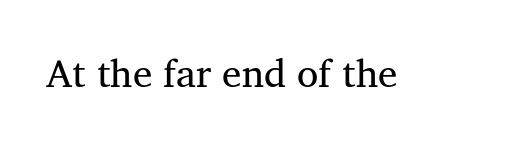
A typesetter would call this proportional, since set widths differ per character. Ordinary non-slanted type is in use. Lines of text with bare space underneath. Regarding serifs, this sample has them.
